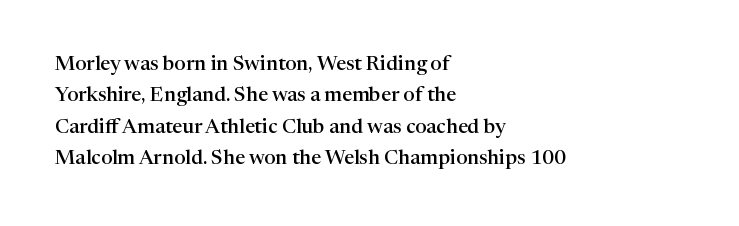
Q: Is the text bold? A: Semi-bold.
Q: Is the text italic (slanted)? A: No, it is upright.
Q: Is the text underlined? A: No.
Q: How is the paragraph aligned? A: Left-aligned.
Q: Is the spacing between letters normal or unusually wide? A: Normal.
Q: Is the spacing between lines tight, normal or loose? A: Normal.
